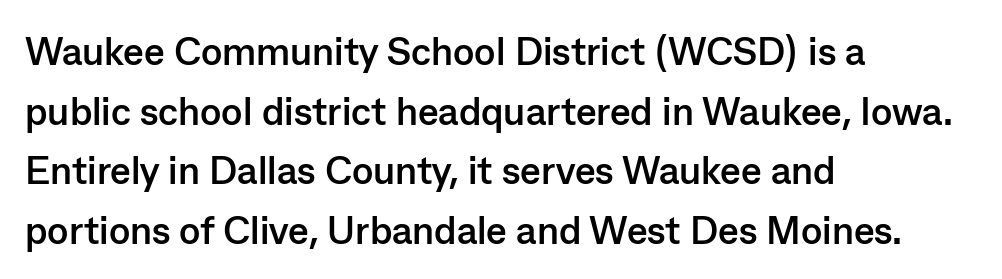
{"serif": "no", "italic": "no", "bold": "yes", "weight": "semibold", "width": "normal", "stroke_contrast": "low", "x_height": "medium", "monospaced": "no", "underline": "no", "align": "left", "line_spacing": "normal", "line_spacing_ratio": 1.53, "letter_spacing": "normal", "letter_spacing_em": 0.0, "glyph_px": 39}
